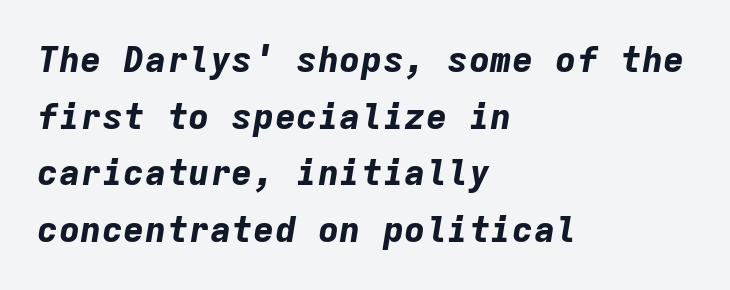
Letter spacing: default. The lines are quadded left. The typography opts for an oblique posture over an upright one. Each row of text sits above clean, open space. Every character here occupies the same horizontal width, giving the sample a typewriter-like rhythm.
